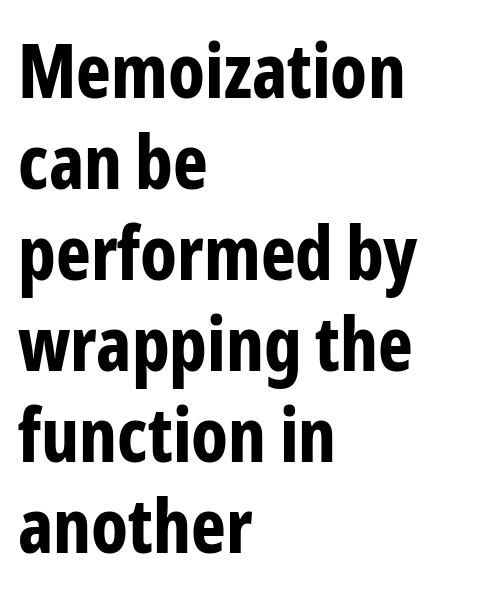
Q: Is the text bold? A: Yes.
Q: Is the text italic (slanted)? A: No, it is upright.
Q: Is the typeface a serif or a sans-serif typeface? A: Sans-serif.
Q: Is the text underlined? A: No.
Q: How is the paragraph aligned? A: Left-aligned.
Q: Is the spacing between letters normal or unusually wide? A: Normal.
Q: Width (condensed, normal, or wide)? A: Condensed.
Q: Stroke contrast? A: Low.
Q: x-height? A: Medium.
Q: Monospaced? A: No.
